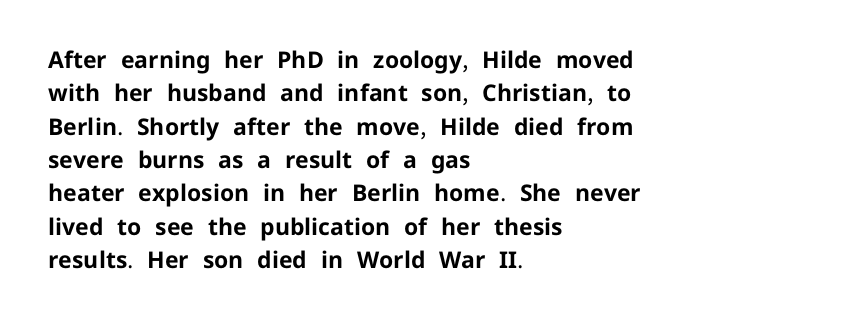
Every letter is thick-stroked: bold, no question. The space directly below the letters is spotless. How would I describe the line gaps? Plain and ordinary. A classic flush-left, rag-right setting is used for this passage. The specimen reads as upright at a glance.
